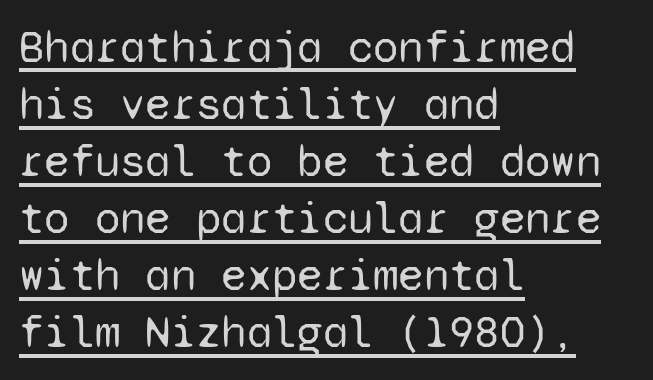
The image shows 46 px regular-weight sans-serif type, upright, monospaced; set left-aligned, line spacing 1.24x, normal letter spacing, underlined; low stroke contrast and a medium x-height.
